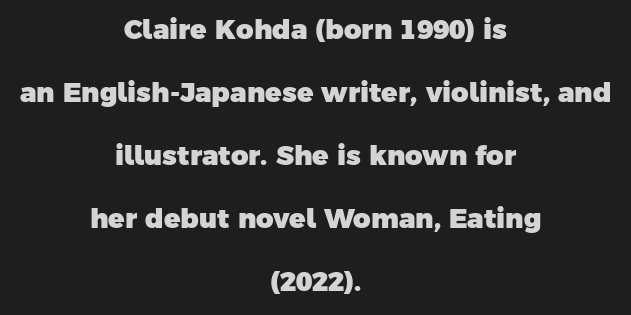
Q: Is the text bold? A: Yes.
Q: Is the text underlined? A: No.
Q: How is the paragraph aligned? A: Centered.
Q: Is the spacing between letters normal or unusually wide? A: Normal.
Q: Is the spacing between lines tight, normal or loose? A: Loose.
